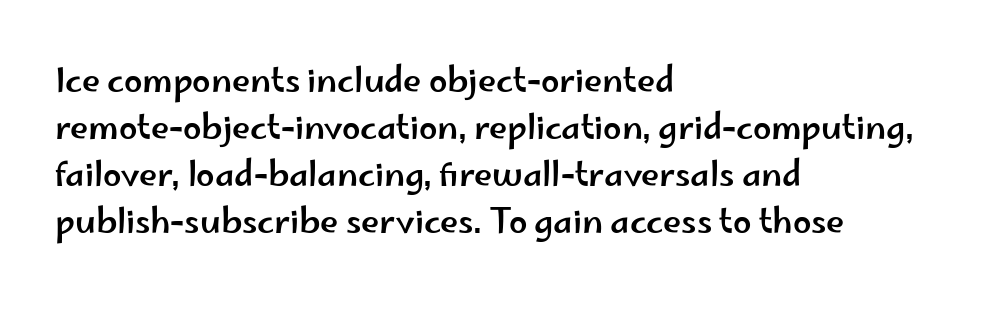
{"serif": "no", "italic": "no", "width": "wide", "stroke_contrast": "low", "x_height": "small", "monospaced": "no", "underline": "no", "align": "left", "line_spacing": "normal", "line_spacing_ratio": 1.42, "letter_spacing": "normal", "letter_spacing_em": 0.0, "glyph_px": 33}
